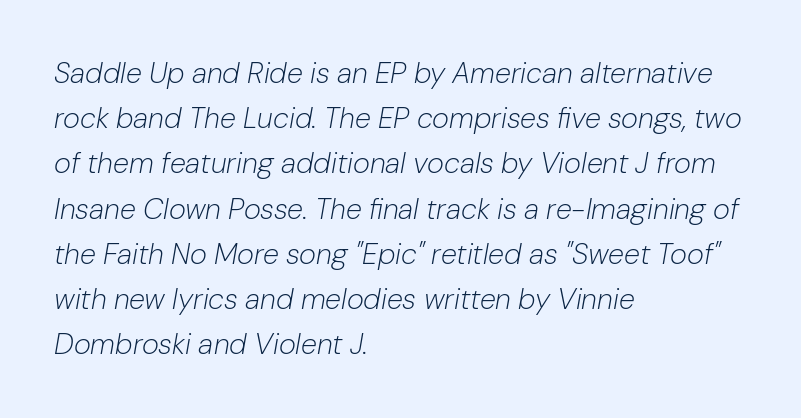
The letters are slanted; this is an italic face. The font is comparable to plain body text, perhaps lighter. Observe the ordinary spacing: letters are neighbours, not strangers. The designer left line spacing at the default. This sample has the flowing, uneven cadence of proportional lettering. Line beginnings align vertically; line endings do not.
